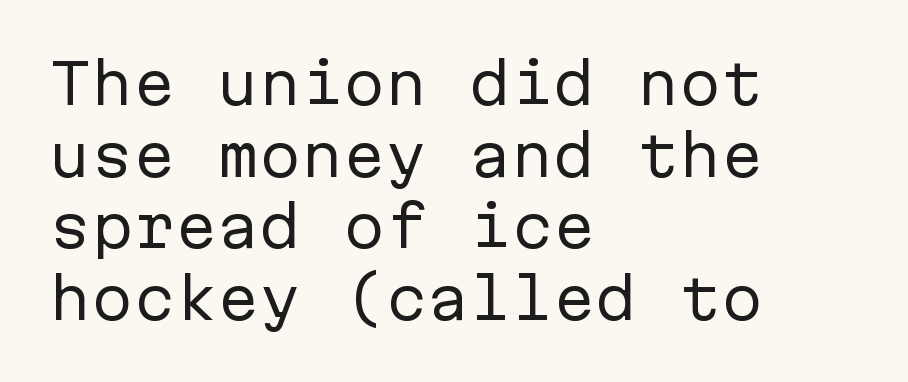
{"serif": "no", "italic": "no", "bold": "no", "weight": "regular", "width": "normal", "stroke_contrast": "low", "x_height": "medium", "monospaced": "yes", "underline": "no", "align": "left", "line_spacing": "normal", "line_spacing_ratio": 1.28, "letter_spacing": "normal", "letter_spacing_em": 0.0, "glyph_px": 56}
